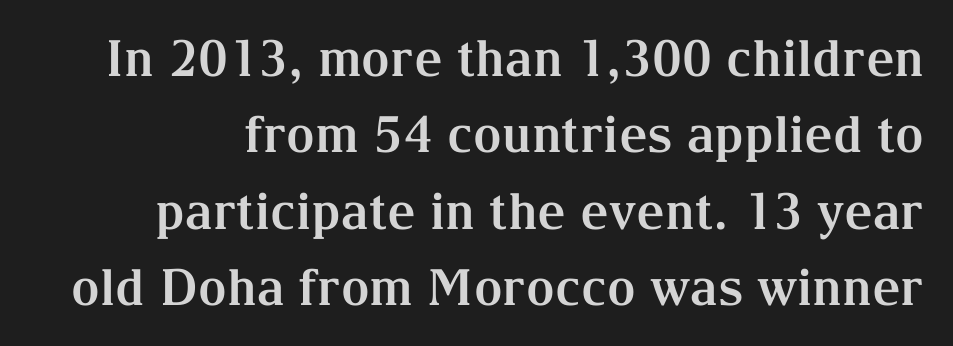
Q: Is the text bold? A: Yes.
Q: Is the text italic (slanted)? A: No, it is upright.
Q: Is the typeface a serif or a sans-serif typeface? A: Serif.
Q: Is the text underlined? A: No.
Q: Is the spacing between letters normal or unusually wide? A: Normal.
Q: Is the spacing between lines tight, normal or loose? A: Normal.
Q: Width (condensed, normal, or wide)? A: Normal.
Q: Stroke contrast? A: Medium.
Q: x-height? A: Medium.
Q: Monospaced? A: No.
